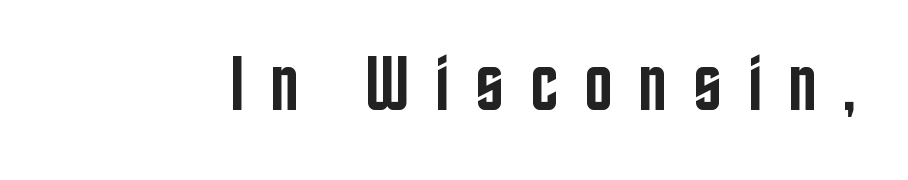
The image shows 77 px semibold, condensed sans-serif type, upright; set unusually wide letter spacing (+0.33 em), not underlined; low stroke contrast and a large x-height.
